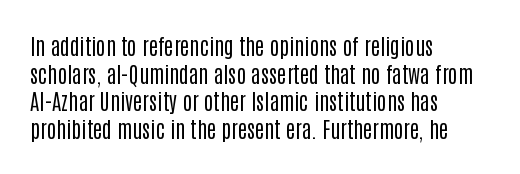
Q: Is the text bold? A: No.
Q: Is the text italic (slanted)? A: No, it is upright.
Q: Is the text underlined? A: No.
Q: How is the paragraph aligned? A: Left-aligned.
Q: Is the spacing between letters normal or unusually wide? A: Normal.
Q: Is the spacing between lines tight, normal or loose? A: Normal.
